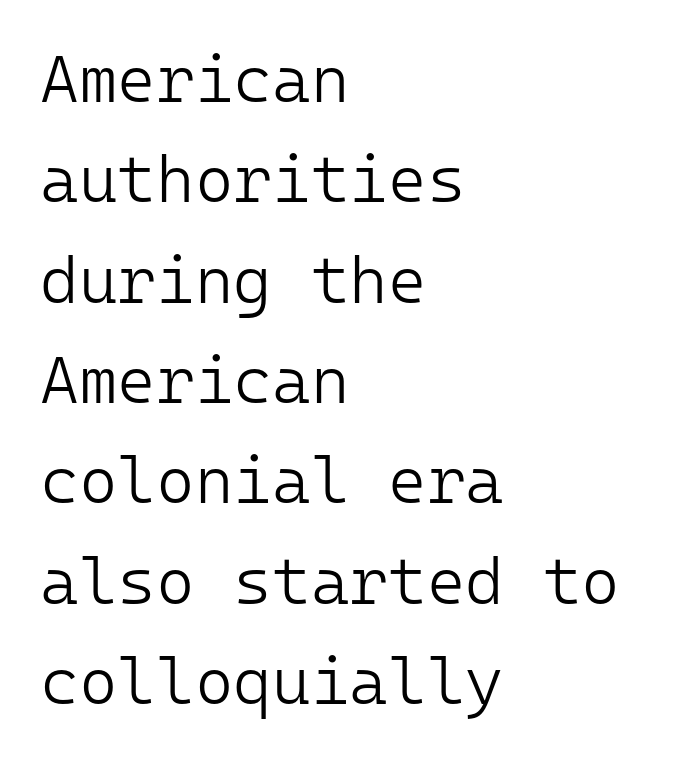
{"serif": "no", "italic": "no", "bold": "no", "weight": "light", "width": "normal", "stroke_contrast": "low", "x_height": "medium", "monospaced": "yes", "underline": "no", "align": "left", "line_spacing": "normal", "line_spacing_ratio": 1.52, "letter_spacing": "normal", "letter_spacing_em": 0.0, "glyph_px": 66}
